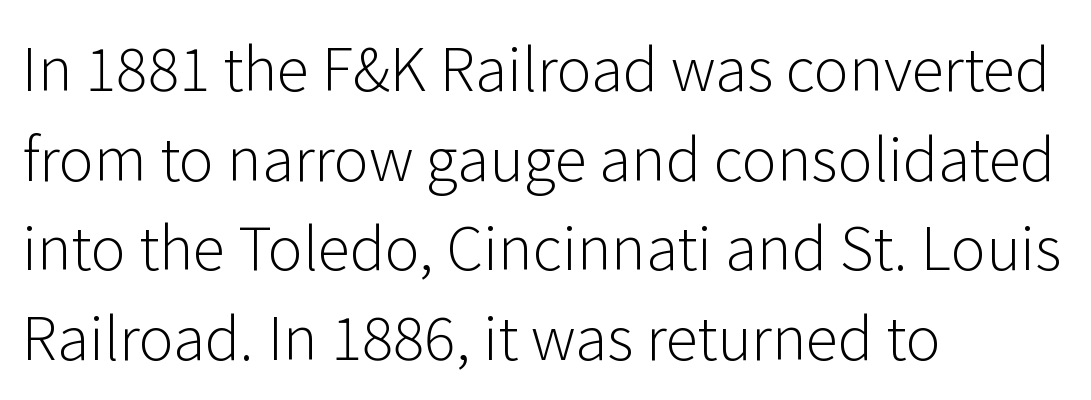
{"serif": "no", "italic": "no", "bold": "no", "weight": "light", "width": "normal", "stroke_contrast": "low", "x_height": "medium", "monospaced": "no", "underline": "no", "align": "left", "line_spacing": "normal", "line_spacing_ratio": 1.52, "letter_spacing": "normal", "letter_spacing_em": 0.0, "glyph_px": 59}
